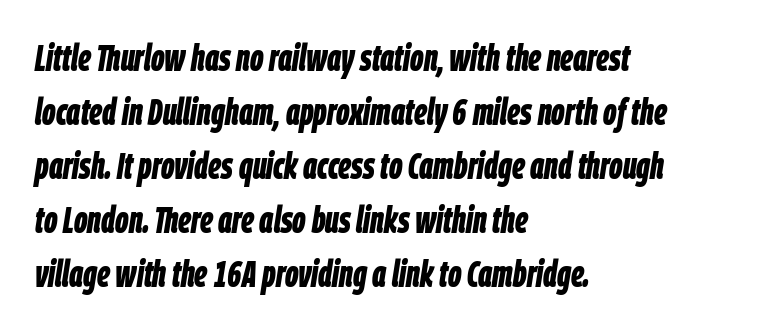
{"italic": "yes", "lean": "right", "slant_degrees": 9, "bold": "yes", "weight": "bold", "width": "condensed", "stroke_contrast": "low", "x_height": "large", "monospaced": "no", "underline": "no", "align": "left", "line_spacing": "normal", "line_spacing_ratio": 1.46, "letter_spacing": "normal", "letter_spacing_em": 0.0, "glyph_px": 37}
